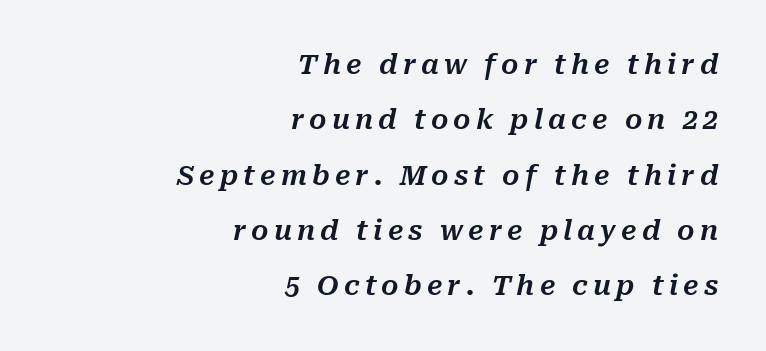
{"italic": "yes", "lean": "right", "slant_degrees": 10, "underline": "no", "align": "right", "line_spacing": "loose", "line_spacing_ratio": 2.05, "glyph_px": 27}
